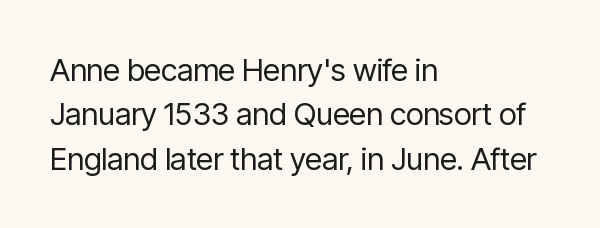
The image shows 31 px regular-weight, condensed sans-serif type, upright; set left-aligned, normal line spacing (1.43x), normal letter spacing, not underlined; low stroke contrast and a medium x-height.
